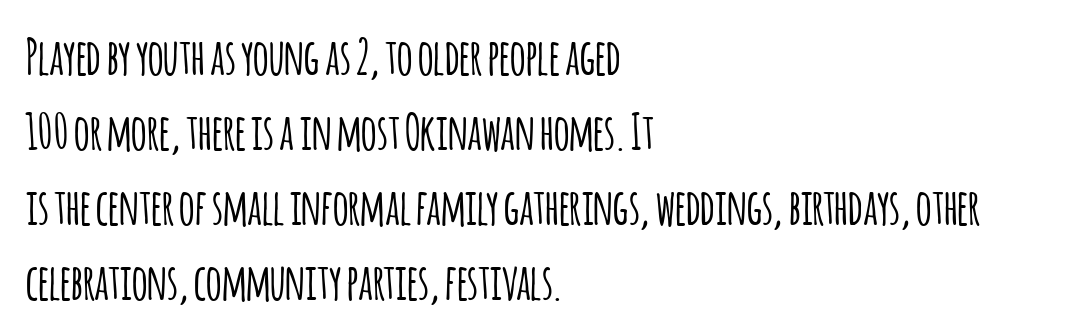
The image shows 49 px condensed sans-serif type, upright; set left-aligned, normal line spacing (1.53x), normal letter spacing, not underlined; low stroke contrast and a large x-height.
